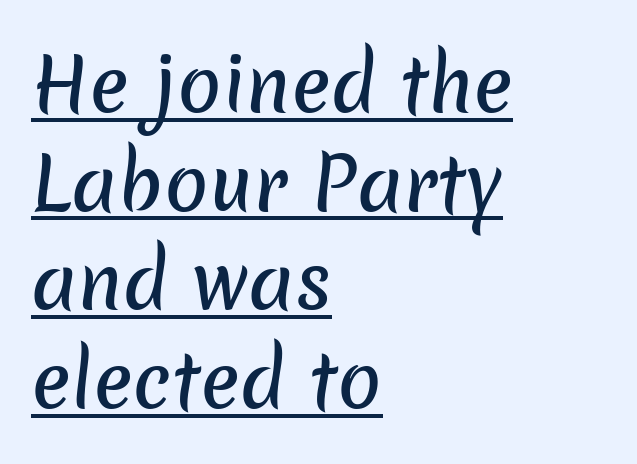
Q: Is the typeface a serif or a sans-serif typeface? A: Sans-serif.
Q: Is the text underlined? A: Yes.
Q: How is the paragraph aligned? A: Left-aligned.
Q: Is the spacing between letters normal or unusually wide? A: Normal.
Q: Is the spacing between lines tight, normal or loose? A: Normal.
Q: Width (condensed, normal, or wide)? A: Normal.
Q: Stroke contrast? A: Low.
Q: x-height? A: Medium.
Q: Monospaced? A: No.
